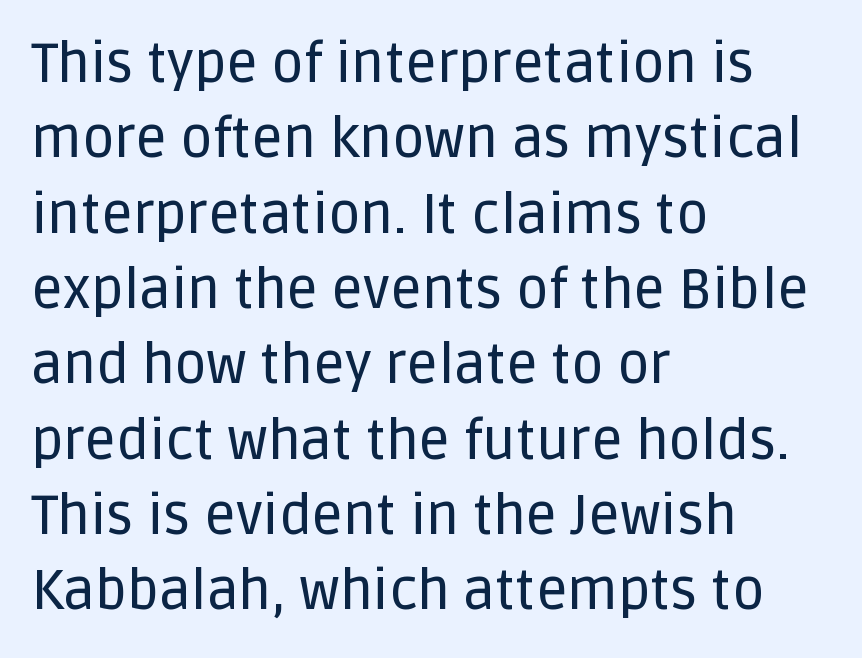
Alignment: flush left. The letterforms sit shoulder to shoulder at normal distance. This is roman type, the default non-slanted kind. A typesetter would call this proportional, since set widths differ per character.
